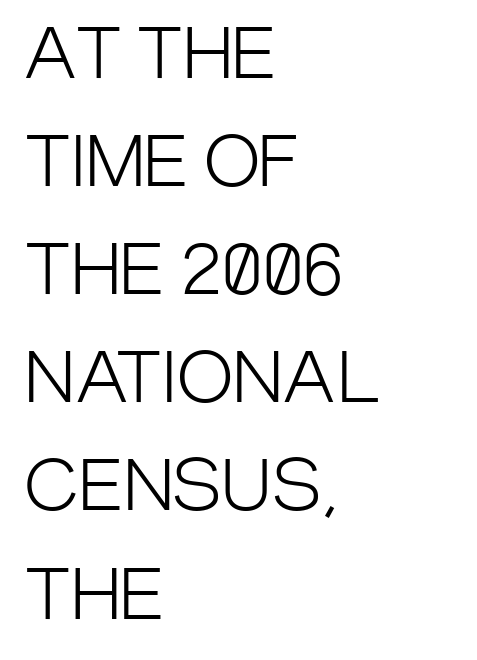
Q: Is the text bold? A: No.
Q: Is the text italic (slanted)? A: No, it is upright.
Q: Is the typeface a serif or a sans-serif typeface? A: Sans-serif.
Q: Is the text underlined? A: No.
Q: How is the paragraph aligned? A: Left-aligned.
Q: Is the spacing between letters normal or unusually wide? A: Normal.
Q: Is the spacing between lines tight, normal or loose? A: Normal.
Q: Width (condensed, normal, or wide)? A: Condensed.
Q: Stroke contrast? A: Low.
Q: x-height? A: Large.
Q: Monospaced? A: No.
